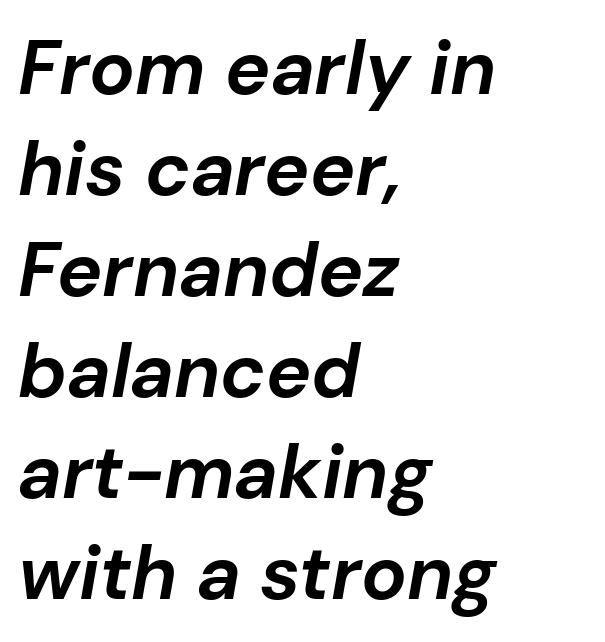
Q: Is the text bold? A: Yes.
Q: Is the text italic (slanted)? A: Yes, it leans right by about 10 degrees.
Q: Is the text underlined? A: No.
Q: How is the paragraph aligned? A: Left-aligned.
Q: Is the spacing between letters normal or unusually wide? A: Normal.
Q: Is the spacing between lines tight, normal or loose? A: Normal.
Q: Width (condensed, normal, or wide)? A: Normal.
Q: Stroke contrast? A: Low.
Q: x-height? A: Medium.
Q: Monospaced? A: No.
